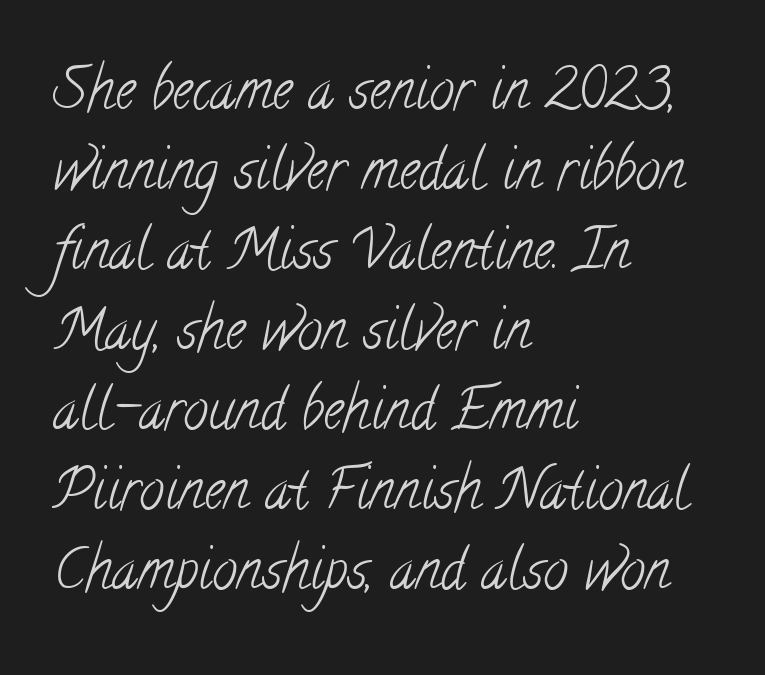
Here the glyphs are tracked normally, forming tight word shapes. Reading down the block, your eye returns to a fixed left position each line. What kind of face is this? One with serifs. Rule under the text: the space is simply empty. The vertical gap from one line to the next is medium. Here the designer chose a conventional face with non-uniform glyph widths.
